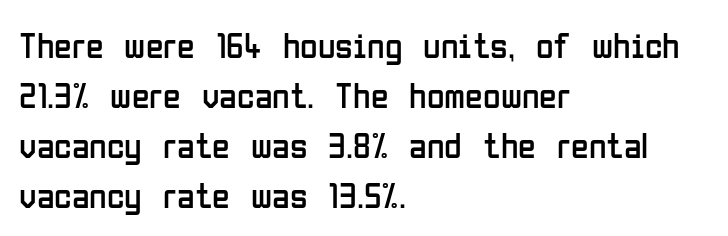
Think of a printed novel: that variable character pitch is what you see here. A classic flush-left, rag-right setting is used for this passage. The passage shown is typeset with a sans-serif family. Quick note: interline space is typical. This is the regular roman posture of the typeface. Each row of text sits above clean, open space.
